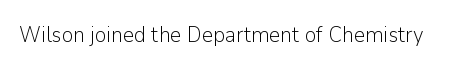
Q: Is the text bold? A: No.
Q: Is the text italic (slanted)? A: No, it is upright.
Q: Is the text underlined? A: No.
Q: Is the spacing between letters normal or unusually wide? A: Normal.
